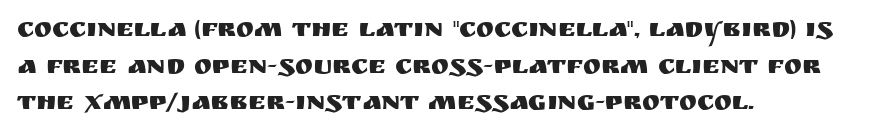
The image shows 27 px text type, upright; set left-aligned, normal line spacing (1.36x), normal letter spacing, not underlined.
